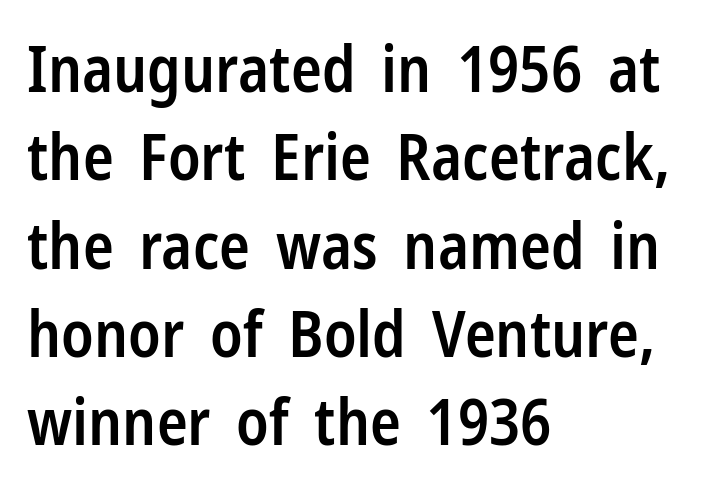
The image shows 64 px semibold, condensed sans-serif type, upright; set left-aligned, normal line spacing (1.38x), normal letter spacing, not underlined; low stroke contrast and a medium x-height.
